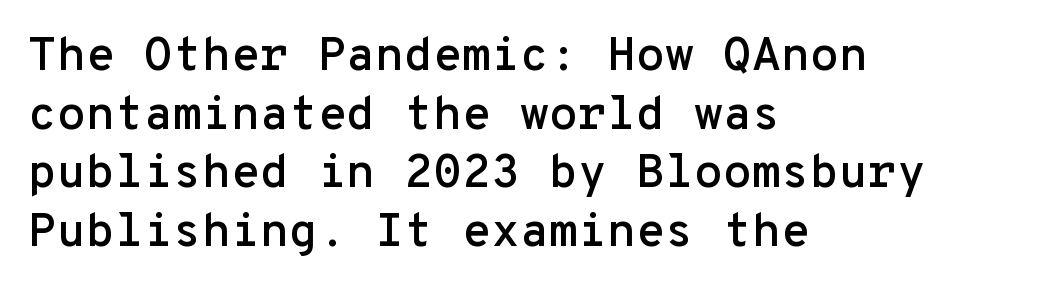
Regarding serifs, this sample does without them. Do the letters lean? They stand straight. Bare-footed words on every line. Note the uniform advance width — an 'i' takes as much space as an 'm'.
